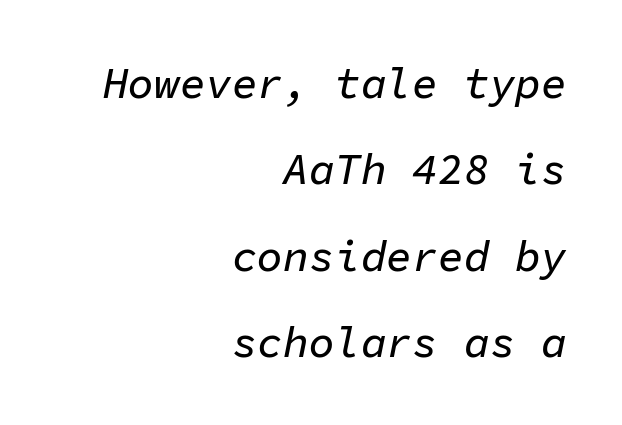
The image shows 43 px text type, italic (leaning right), monospaced; set right-aligned, loose line spacing (2.01x), normal letter spacing, not underlined; low stroke contrast and a medium x-height.
